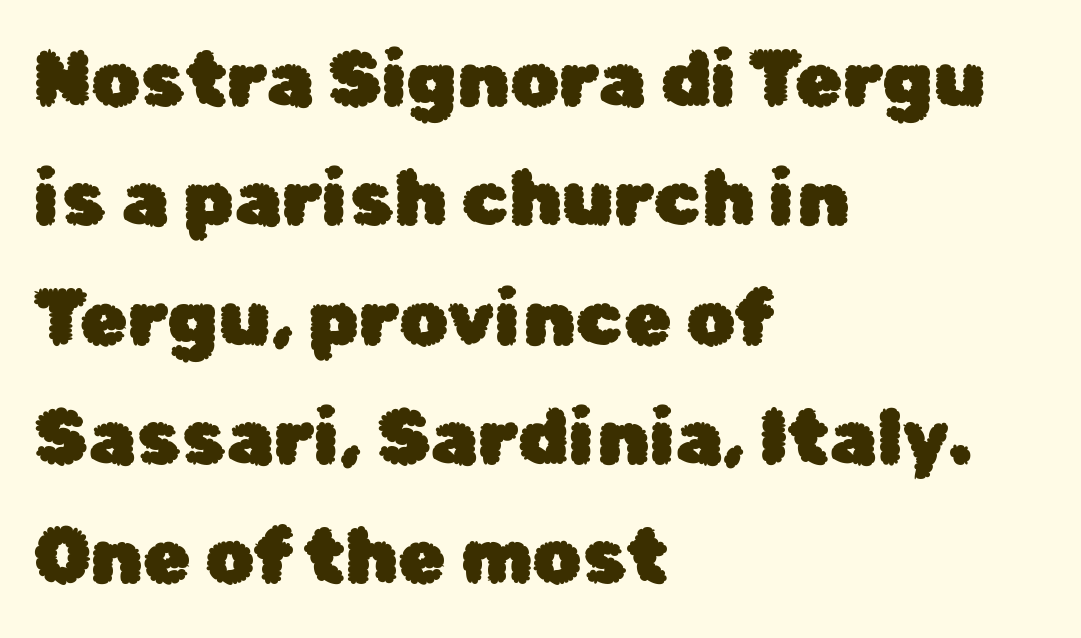
{"serif": "no", "italic": "no", "width": "normal", "stroke_contrast": "low", "x_height": "medium", "monospaced": "no", "underline": "no", "align": "left", "line_spacing": "normal", "line_spacing_ratio": 1.55, "letter_spacing": "normal", "letter_spacing_em": 0.0, "glyph_px": 77}
